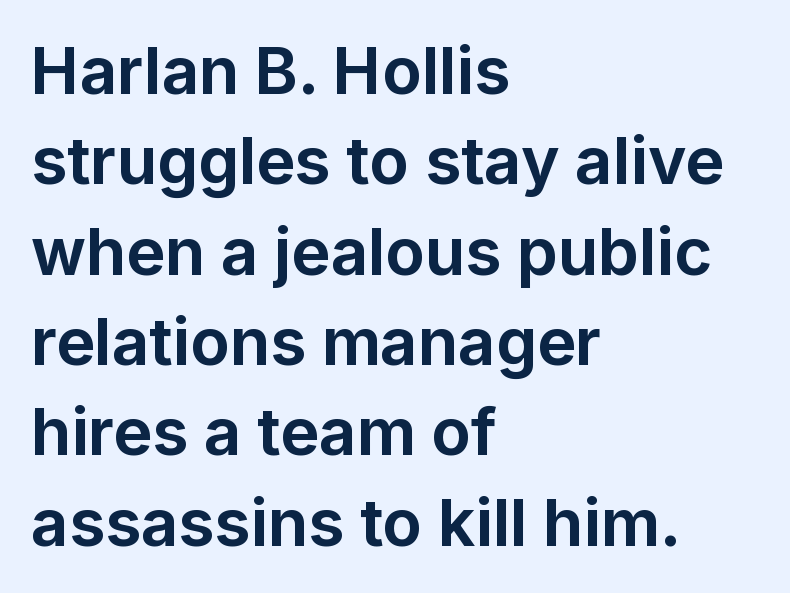
Typesetter's note: full bold, strokes at maximum text heaviness. The typeface chosen for these lines omits serifs. Descender tails drop into unmarked territory. Characters follow at the spacing the type designer built in.
